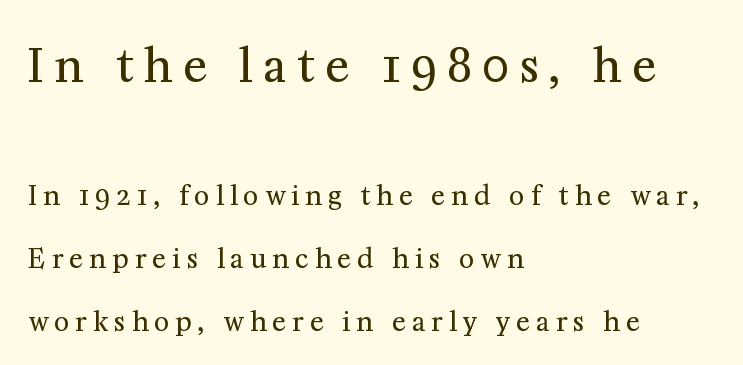
Leading: increased. Look at the glyph heights: the upper group is clearly the bigger setting. The characters display serif detailing at their extremities. Is the type heavy? It reads as light-to-regular instead. These lines are rendered in a variable-pitch font. If you drew a ruler down the left edge, every line would touch it.
